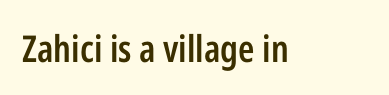
{"serif": "no", "italic": "no", "bold": "semi", "weight": "semibold", "width": "condensed", "stroke_contrast": "low", "x_height": "medium", "monospaced": "no", "underline": "no", "letter_spacing": "normal", "letter_spacing_em": 0.0, "glyph_px": 37}
